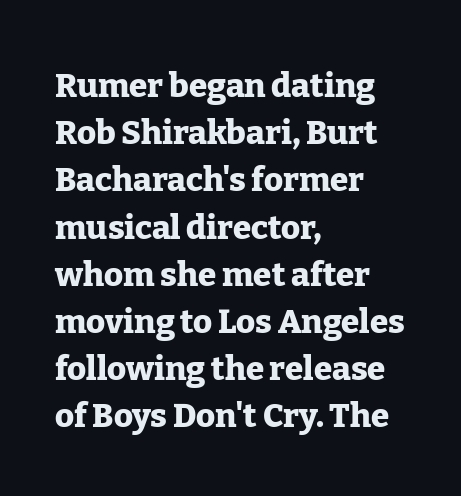
Bold? Absolutely — the strokes are thick and heavy. Do the letters lean? They stand straight. Anything drawn beneath the words? Only blank space. These lines are rendered in a variable-pitch font.
